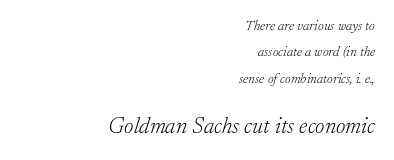
{"italic": "yes", "lean": "right", "slant_degrees": 17, "bold": "no", "underline": "no", "align": "right", "line_spacing_ratio": 1.88, "letter_spacing": "normal", "letter_spacing_em": 0.0, "larger_block": "second", "size_ratio": 1.64, "glyph_px": 23}
